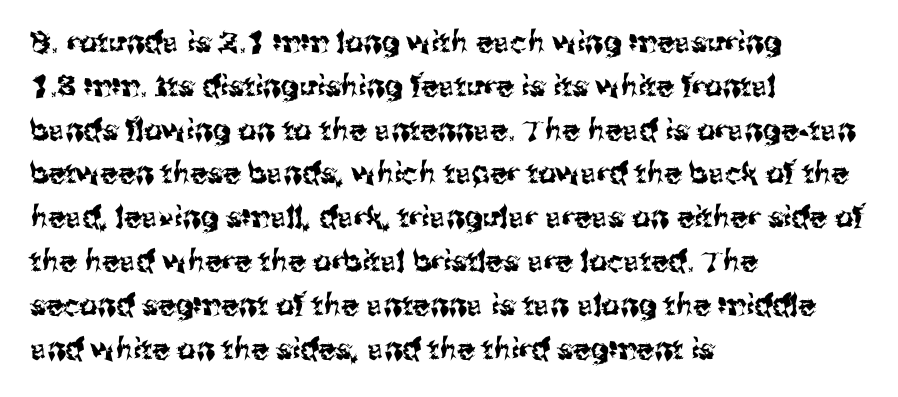
Q: Is the text italic (slanted)? A: No, it is upright.
Q: Is the typeface a serif or a sans-serif typeface? A: Sans-serif.
Q: Is the text underlined? A: No.
Q: How is the paragraph aligned? A: Left-aligned.
Q: Is the spacing between letters normal or unusually wide? A: Normal.
Q: Is the spacing between lines tight, normal or loose? A: Normal.
Q: Width (condensed, normal, or wide)? A: Normal.
Q: Stroke contrast? A: Medium.
Q: x-height? A: Medium.
Q: Monospaced? A: No.
